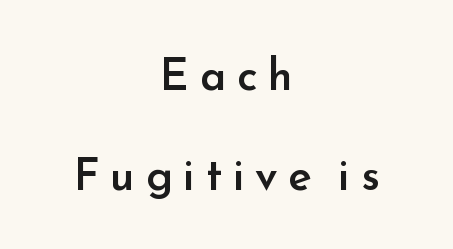
Check under the words: just untouched page. How are the letters spaced? Widely, with obvious added tracking. If you folded the block vertically in half, each line would mirror itself in length. Vertical strokes here are truly vertical. Here the designer chose a conventional face with non-uniform glyph widths. Reading down the column, the eye jumps a long way to each next line.
